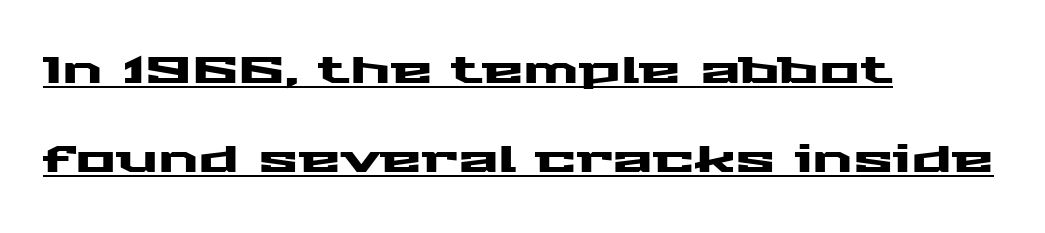
{"serif": "no", "italic": "no", "width": "wide", "stroke_contrast": "medium", "x_height": "medium", "monospaced": "no", "underline": "yes", "align": "left", "line_spacing": "loose", "line_spacing_ratio": 2.35, "letter_spacing": "normal", "letter_spacing_em": 0.0, "glyph_px": 38}
